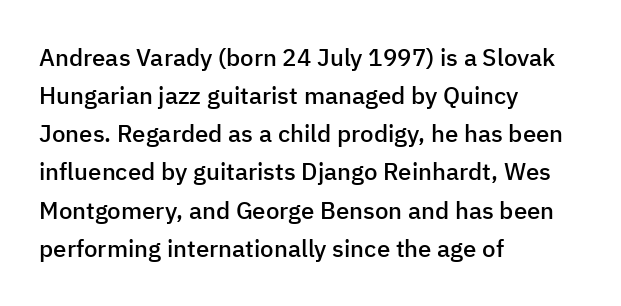
When letters stand straight like this, we call the style roman or upright. Look at the stroke-to-counter ratio: somewhat heavy, a semibold. Any mark beneath the type? The region is blank. The passage shown stacks its lines at a standard gap. No extra tracking has been applied to these lines.
